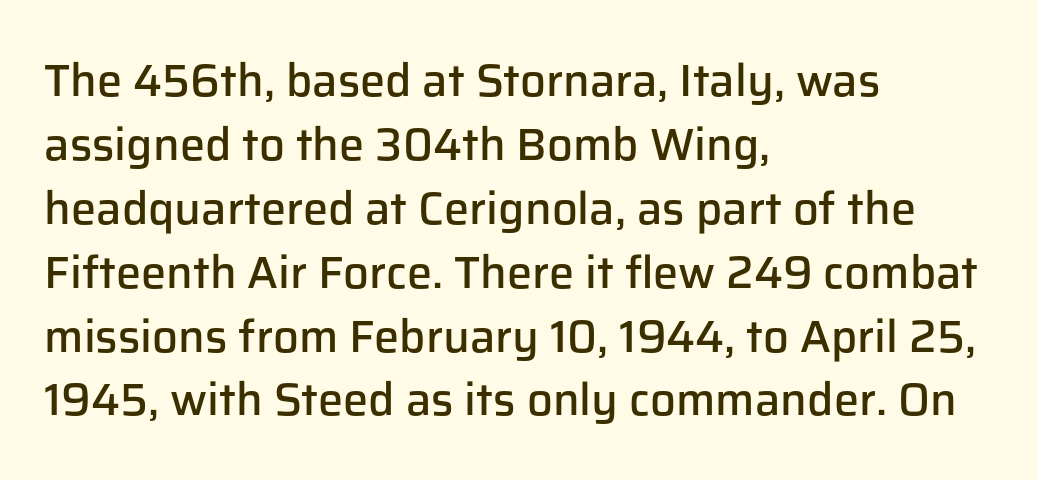
The image shows 45 px semibold sans-serif type, upright; set left-aligned, normal line spacing (1.42x), normal letter spacing, not underlined; low stroke contrast and a medium x-height.
